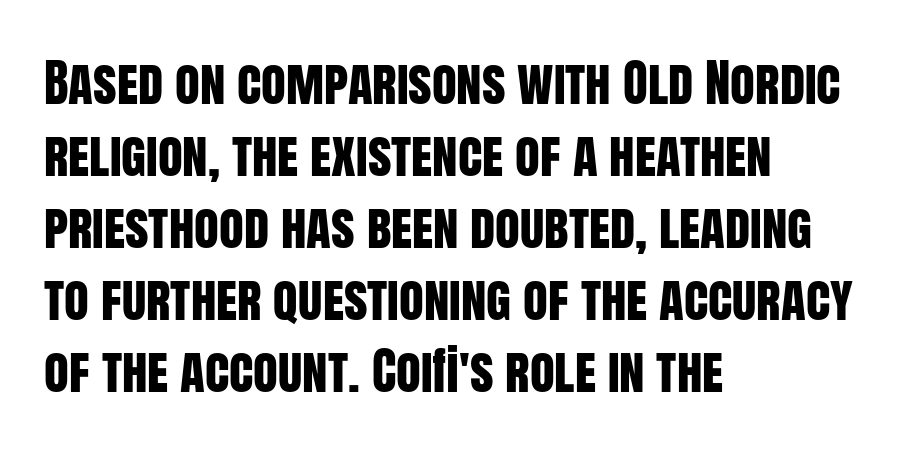
The image shows 51 px condensed sans-serif type, upright; set left-aligned, normal line spacing (1.41x), normal letter spacing, not underlined; low stroke contrast and a large x-height.
